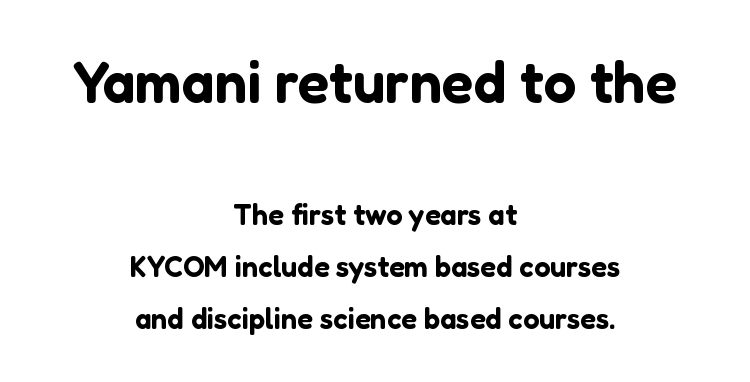
The image shows 58 px sans-serif type, upright; set centered, line spacing 1.8x, normal letter spacing, not underlined; the first (top) block is 2.0x larger; low stroke contrast and a medium x-height.
